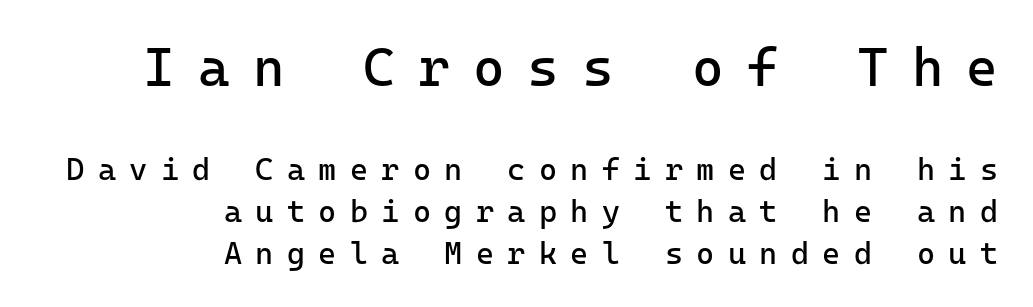
Does the copy run flush right? Yes — the right margin is perfectly even. Ink coverage per letter is moderate at most. Students, observe: this is what conventionally led text looks like. The emphasis by scale lands on block number one, above. The tracking reads as deliberately expanded to a designer's eye.
